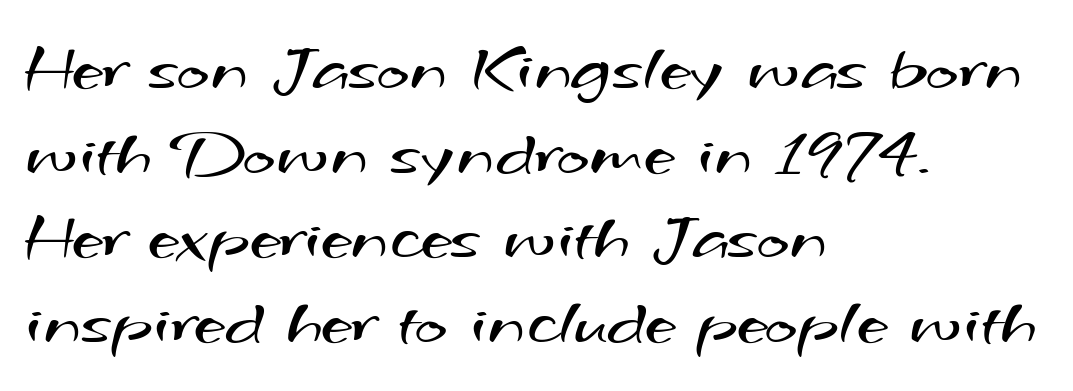
Q: Is the text bold? A: No.
Q: Is the typeface a serif or a sans-serif typeface? A: Sans-serif.
Q: Is the text underlined? A: No.
Q: How is the paragraph aligned? A: Left-aligned.
Q: Is the spacing between letters normal or unusually wide? A: Normal.
Q: Width (condensed, normal, or wide)? A: Wide.
Q: Stroke contrast? A: Medium.
Q: x-height? A: Small.
Q: Monospaced? A: No.
